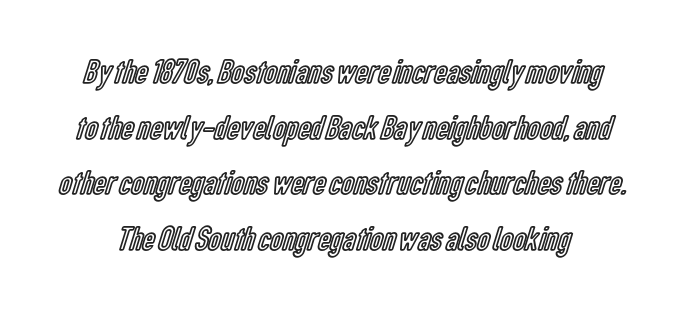
{"width": "condensed", "x_height": "medium", "monospaced": "no", "underline": "no", "line_spacing": "normal", "line_spacing_ratio": 1.59, "letter_spacing": "normal", "letter_spacing_em": 0.0, "glyph_px": 35}
